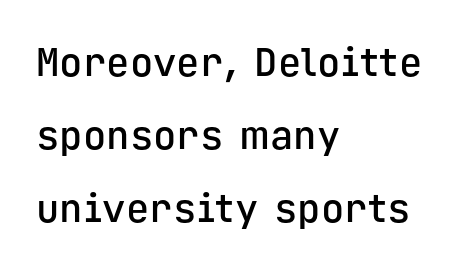
Q: Is the text bold? A: Semi-bold.
Q: Is the text italic (slanted)? A: No, it is upright.
Q: Is the typeface a serif or a sans-serif typeface? A: Sans-serif.
Q: Is the text underlined? A: No.
Q: How is the paragraph aligned? A: Left-aligned.
Q: Is the spacing between letters normal or unusually wide? A: Normal.
Q: Width (condensed, normal, or wide)? A: Normal.
Q: Stroke contrast? A: Low.
Q: x-height? A: Medium.
Q: Monospaced? A: Yes.
